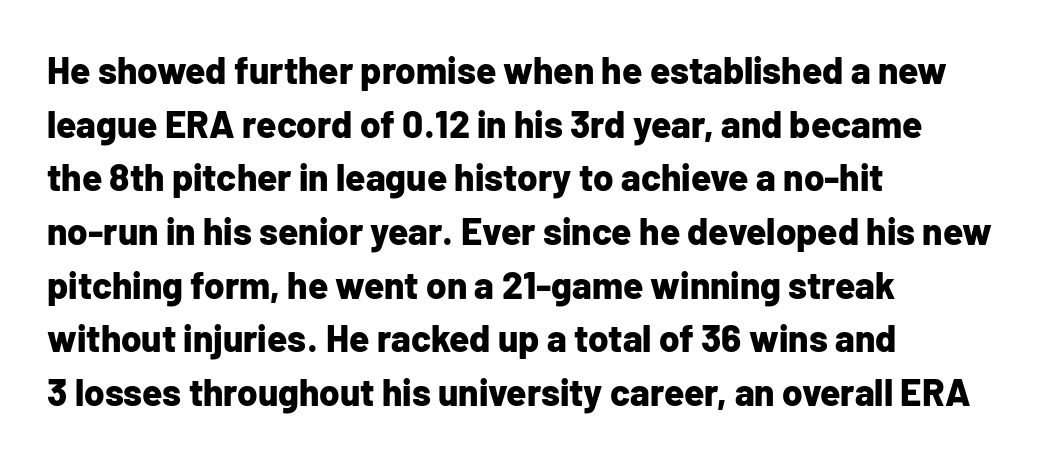
Q: Is the text bold? A: Yes.
Q: Is the text italic (slanted)? A: No, it is upright.
Q: Is the typeface a serif or a sans-serif typeface? A: Sans-serif.
Q: Is the text underlined? A: No.
Q: How is the paragraph aligned? A: Left-aligned.
Q: Is the spacing between letters normal or unusually wide? A: Normal.
Q: Is the spacing between lines tight, normal or loose? A: Normal.
Q: Width (condensed, normal, or wide)? A: Normal.
Q: Stroke contrast? A: Low.
Q: x-height? A: Medium.
Q: Monospaced? A: No.
